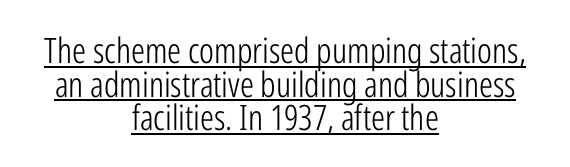
{"serif": "no", "italic": "no", "bold": "no", "weight": "light", "width": "condensed", "stroke_contrast": "low", "x_height": "medium", "monospaced": "no", "underline": "yes", "align": "center", "line_spacing": "tight", "line_spacing_ratio": 0.96, "letter_spacing": "normal", "letter_spacing_em": 0.0, "glyph_px": 35}
